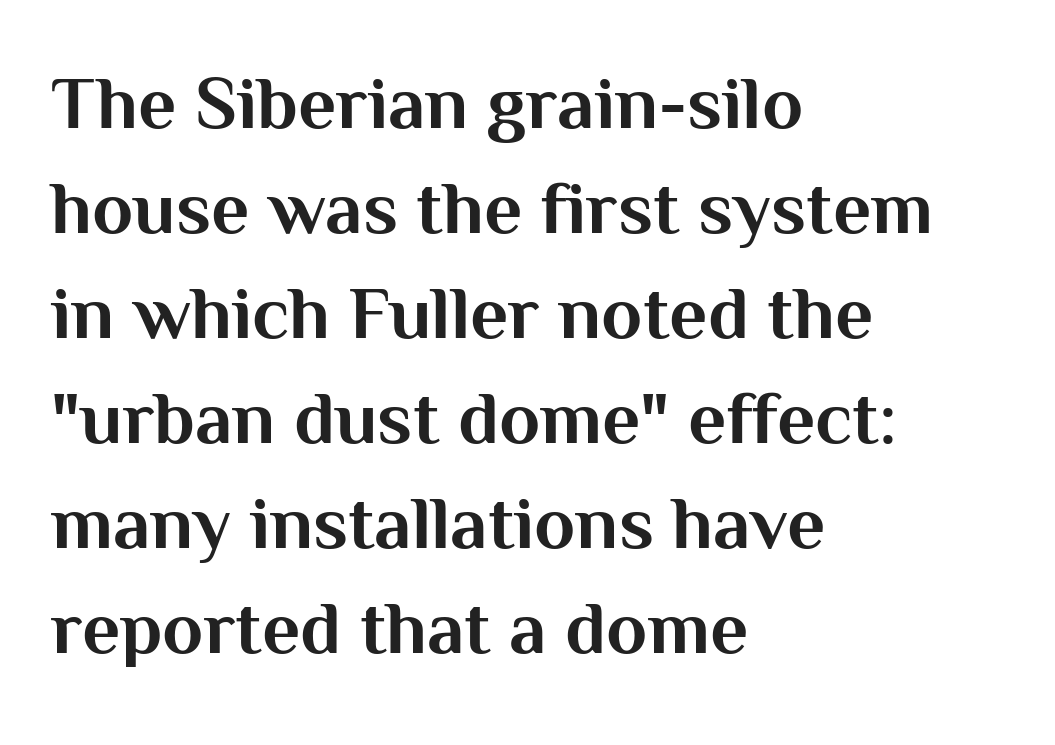
The image shows 75 px bold sans-serif type, upright; set left-aligned, normal line spacing (1.4x), normal letter spacing, not underlined; medium stroke contrast and a medium x-height.
